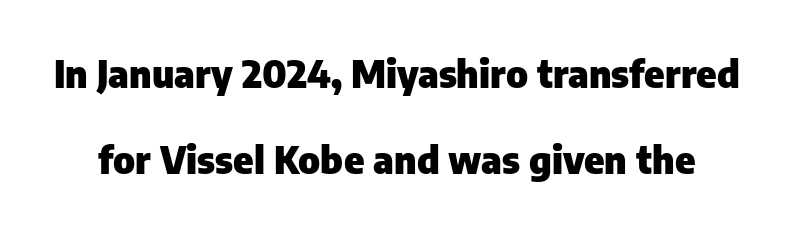
The image shows 38 px heavy sans-serif type, upright; set loose line spacing (2.27x), normal letter spacing, not underlined; low stroke contrast and a medium x-height.
